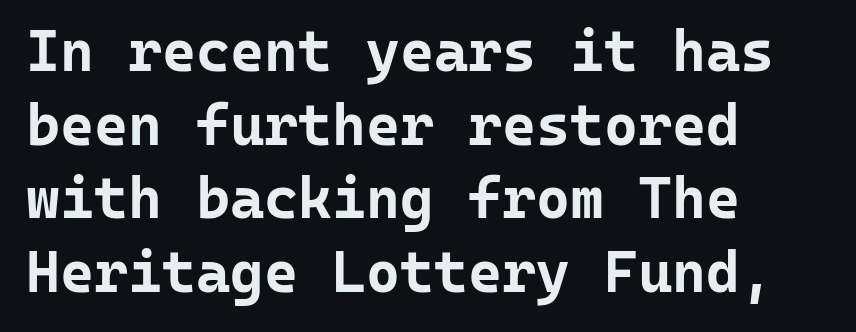
Q: Is the text bold? A: Yes.
Q: Is the text italic (slanted)? A: No, it is upright.
Q: Is the typeface a serif or a sans-serif typeface? A: Sans-serif.
Q: Is the text underlined? A: No.
Q: How is the paragraph aligned? A: Left-aligned.
Q: Is the spacing between letters normal or unusually wide? A: Normal.
Q: Is the spacing between lines tight, normal or loose? A: Normal.
Q: Width (condensed, normal, or wide)? A: Normal.
Q: Stroke contrast? A: Low.
Q: x-height? A: Medium.
Q: Monospaced? A: Yes.
